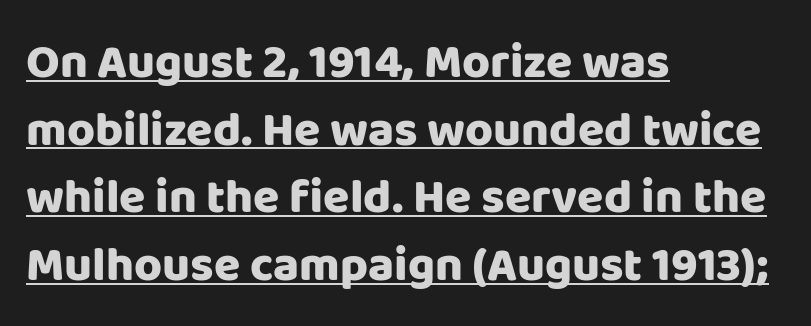
Alignment: flush left. Notice how a bar underscores the lettering throughout. Regarding serifs, this sample does without them. Designer's note — italics off, roman on.
